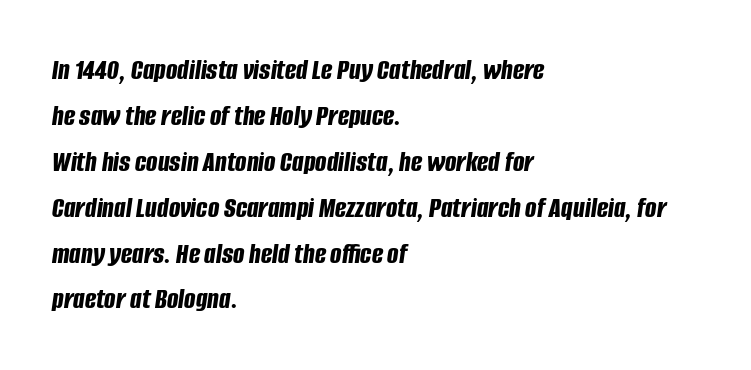
Q: Is the text bold? A: Yes.
Q: Is the text italic (slanted)? A: Yes, it leans right by about 8 degrees.
Q: Is the text underlined? A: No.
Q: How is the paragraph aligned? A: Left-aligned.
Q: Is the spacing between letters normal or unusually wide? A: Normal.
Q: Is the spacing between lines tight, normal or loose? A: Normal.
Q: Width (condensed, normal, or wide)? A: Condensed.
Q: Stroke contrast? A: Low.
Q: x-height? A: Large.
Q: Monospaced? A: No.
